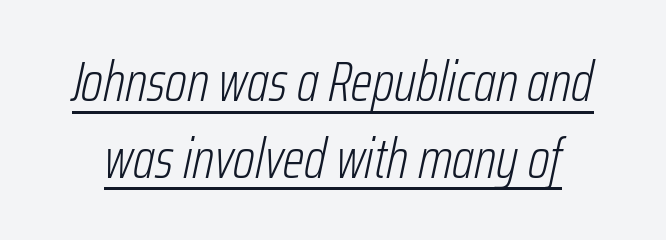
The image shows 56 px light, condensed type, italic (leaning right); set normal line spacing (1.37x), normal letter spacing, underlined; low stroke contrast and a medium x-height.
